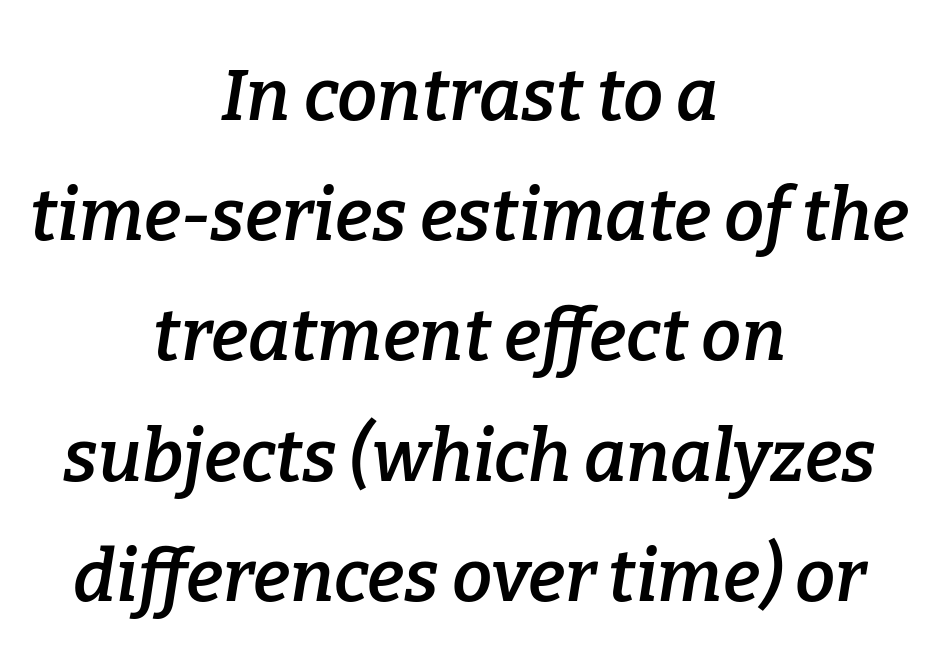
Honestly, the letter spacing is just normal — you wouldn't notice it. Rendered with sloped, italic letterforms. The glyphs are unaccompanied by any horizontal stroke below them. Stems and bowls a touch heavier than normal — semibold.
